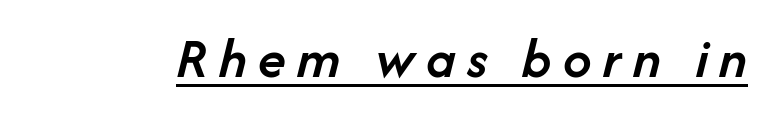
{"italic": "yes", "lean": "right", "slant_degrees": 14, "bold": "semi", "weight": "semibold", "width": "normal", "stroke_contrast": "low", "x_height": "medium", "monospaced": "no", "underline": "yes", "letter_spacing": "wide", "letter_spacing_em": 0.2, "glyph_px": 57}
